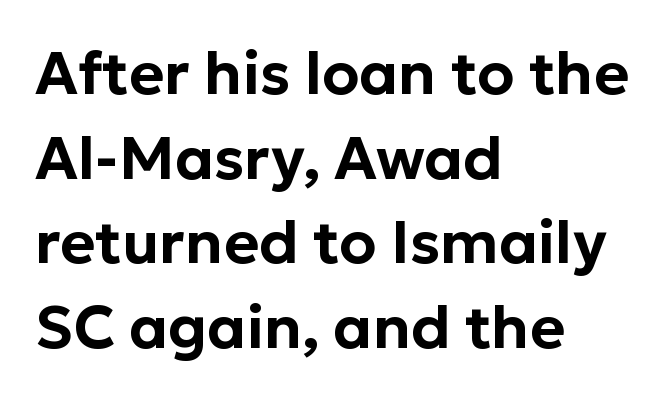
Each row of text sits above clean, open space. Inter-character spacing is left at the font's built-in metrics. Looks like regular typesetting: each glyph gets only the width it needs. Teacher's note: observe the even left margin — that is flush-left alignment.
